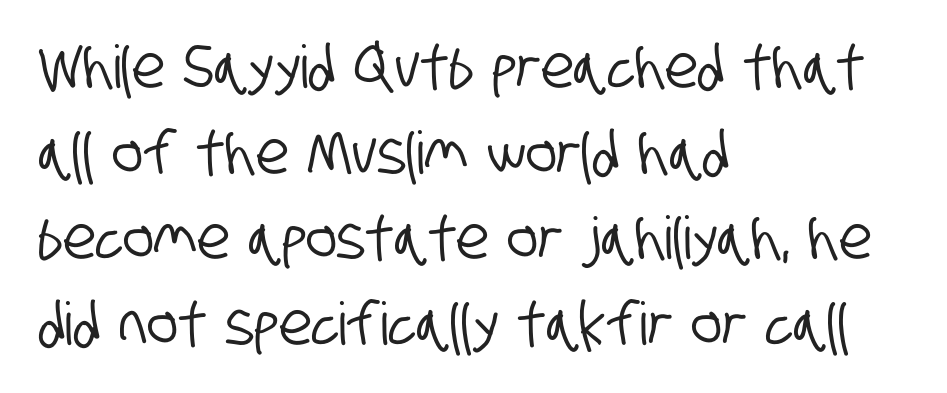
The image shows 59 px condensed sans-serif type; set left-aligned, normal line spacing (1.45x), normal letter spacing, not underlined; low stroke contrast and a large x-height.
